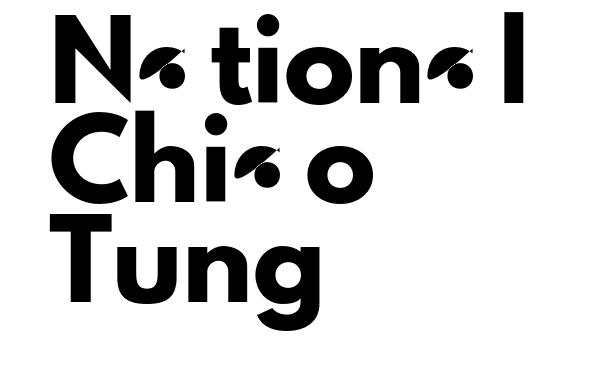
Q: Is the text italic (slanted)? A: No, it is upright.
Q: Is the typeface a serif or a sans-serif typeface? A: Sans-serif.
Q: Is the text underlined? A: No.
Q: How is the paragraph aligned? A: Left-aligned.
Q: Is the spacing between letters normal or unusually wide? A: Normal.
Q: Is the spacing between lines tight, normal or loose? A: Normal.
Q: Width (condensed, normal, or wide)? A: Normal.
Q: Stroke contrast? A: Low.
Q: x-height? A: Small.
Q: Monospaced? A: No.
